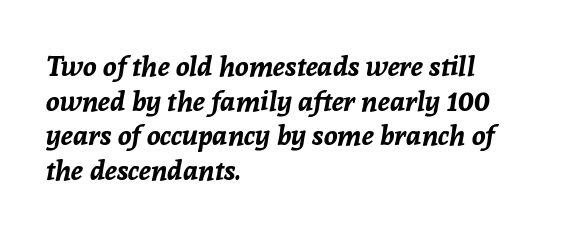
{"italic": "yes", "lean": "right", "slant_degrees": 8, "bold": "yes", "weight": "bold", "width": "normal", "stroke_contrast": "low", "x_height": "medium", "monospaced": "no", "underline": "no", "align": "left", "line_spacing_ratio": 1.24, "letter_spacing": "normal", "letter_spacing_em": 0.0, "glyph_px": 28}
